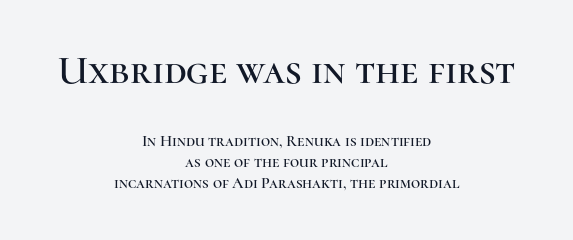
The image shows 40 px serif type, upright; set centered, normal line spacing (1.32x), normal letter spacing, not underlined; the first (top) block is 2.5x larger; high stroke contrast and a medium x-height.
